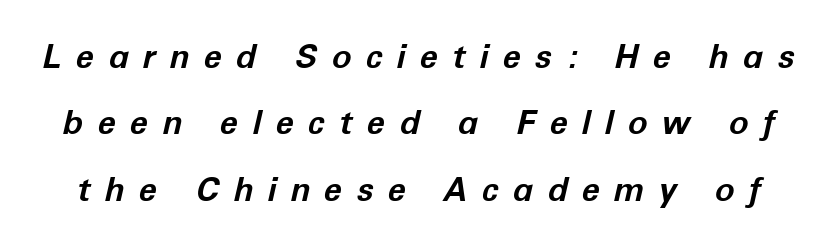
Q: Is the text bold? A: Yes.
Q: Is the text italic (slanted)? A: Yes, it leans right by about 12 degrees.
Q: Is the text underlined? A: No.
Q: Is the spacing between letters normal or unusually wide? A: Unusually wide.
Q: Is the spacing between lines tight, normal or loose? A: Loose.
Q: Width (condensed, normal, or wide)? A: Normal.
Q: Stroke contrast? A: Low.
Q: x-height? A: Medium.
Q: Monospaced? A: No.
